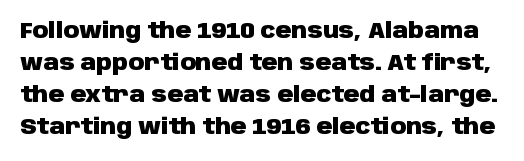
{"italic": "no", "bold": "yes", "underline": "no", "line_spacing": "normal", "line_spacing_ratio": 1.46, "letter_spacing": "normal", "letter_spacing_em": 0.0, "glyph_px": 22}
